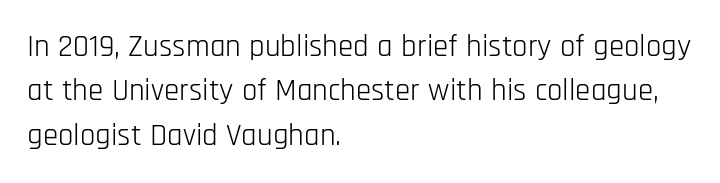
The image shows 31 px light, condensed sans-serif type, upright; set left-aligned, normal line spacing (1.43x), normal letter spacing, not underlined; low stroke contrast and a large x-height.
